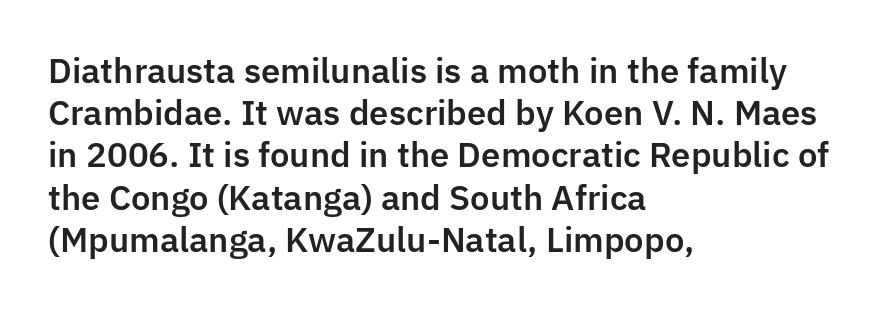
The image shows 33 px sans-serif type, upright; set left-aligned, normal line spacing (1.28x), normal letter spacing, not underlined; low stroke contrast and a medium x-height.
